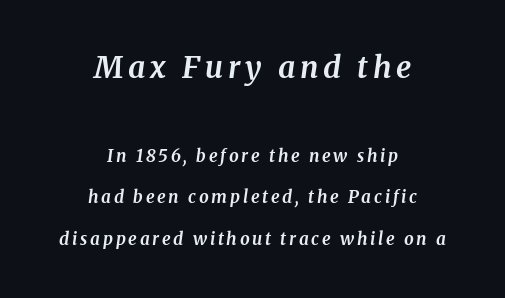
{"serif": "yes", "italic": "yes", "lean": "right", "slant_degrees": 8, "bold": "yes", "weight": "bold", "width": "normal", "stroke_contrast": "medium", "x_height": "medium", "monospaced": "no", "underline": "no", "align": "center", "line_spacing": "loose", "line_spacing_ratio": 2.43, "larger_block": "first", "size_ratio": 1.76, "glyph_px": 30}
